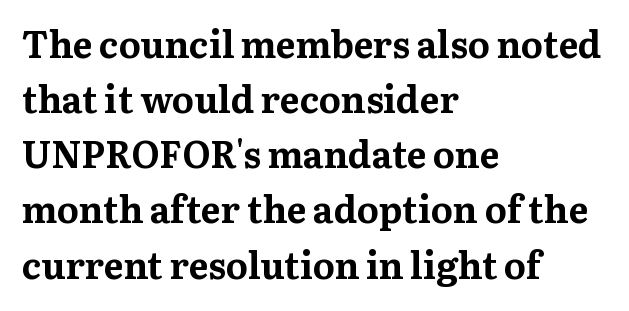
The image shows 37 px bold serif type, upright; set left-aligned, normal line spacing (1.49x), normal letter spacing, not underlined; medium stroke contrast and a medium x-height.
